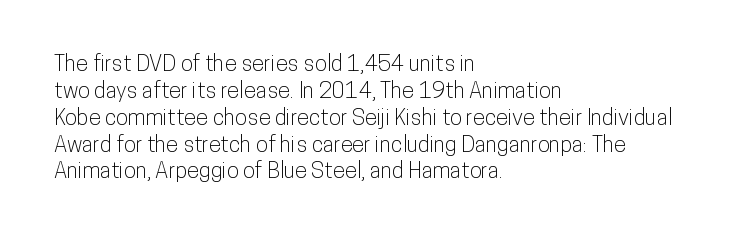
The image shows 22 px text type, upright; set left-aligned, line spacing 1.22x, normal letter spacing, not underlined.
